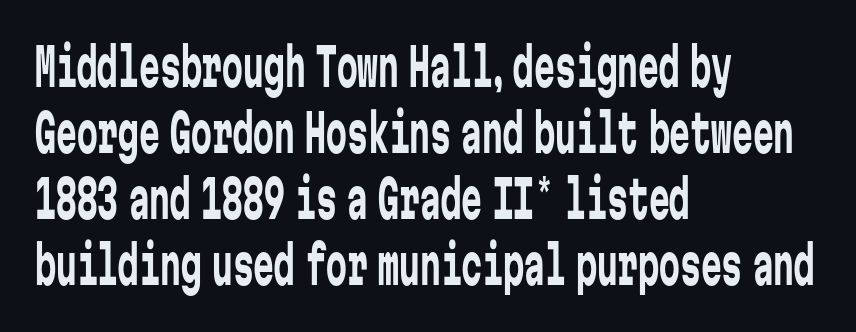
Q: Is the text bold? A: No.
Q: Is the text italic (slanted)? A: No, it is upright.
Q: Is the typeface a serif or a sans-serif typeface? A: Sans-serif.
Q: Is the text underlined? A: No.
Q: How is the paragraph aligned? A: Left-aligned.
Q: Is the spacing between letters normal or unusually wide? A: Normal.
Q: Is the spacing between lines tight, normal or loose? A: Normal.
Q: Width (condensed, normal, or wide)? A: Condensed.
Q: Stroke contrast? A: Low.
Q: x-height? A: Medium.
Q: Monospaced? A: Yes.
